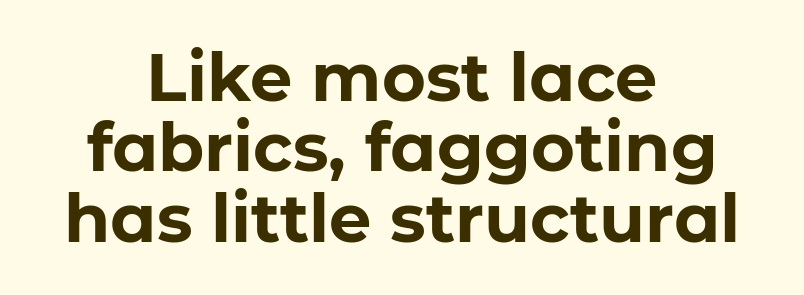
{"serif": "no", "italic": "no", "bold": "yes", "weight": "bold", "width": "normal", "stroke_contrast": "low", "x_height": "medium", "monospaced": "no", "underline": "no", "align": "center", "line_spacing": "tight", "line_spacing_ratio": 1.05, "letter_spacing": "normal", "letter_spacing_em": 0.0, "glyph_px": 67}
